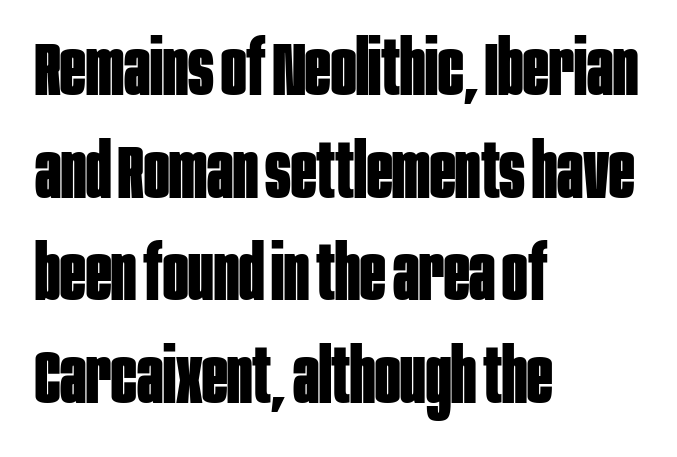
{"serif": "no", "italic": "no", "bold": "yes", "weight": "bold", "width": "condensed", "stroke_contrast": "low", "x_height": "large", "monospaced": "no", "underline": "no", "align": "left", "line_spacing": "normal", "line_spacing_ratio": 1.37, "letter_spacing": "normal", "letter_spacing_em": 0.0, "glyph_px": 75}
